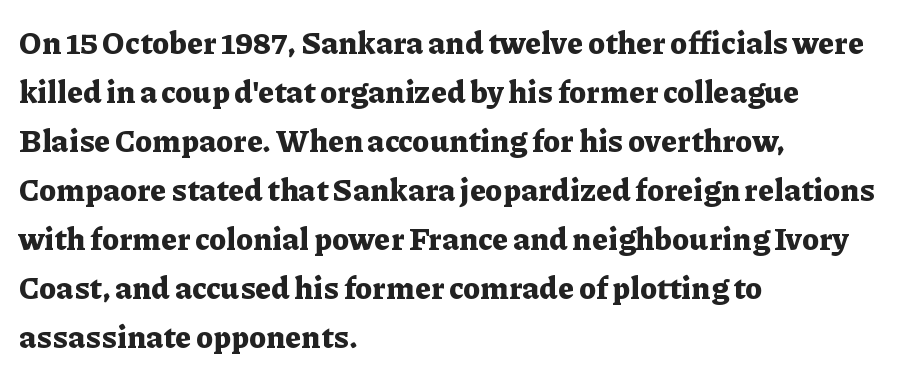
The image shows 31 px bold serif type, upright; set left-aligned, normal line spacing (1.58x), normal letter spacing, not underlined; low stroke contrast and a medium x-height.
